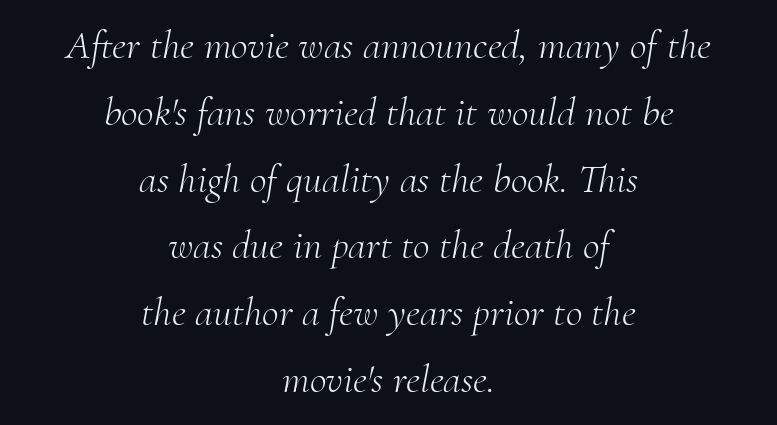
This is not heavy type; no bold has been used. Reading down the block, each line starts at a different indent, mirrored at its end. Spacing verdict: proportional, widths tailored to each character. The designer went with a serif here, giving each stem small feet.
